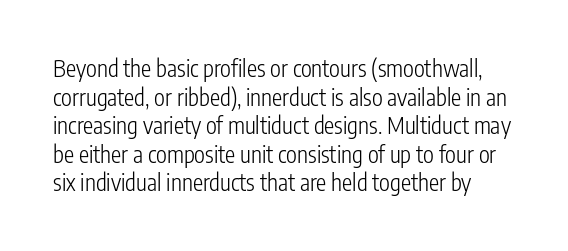
{"italic": "no", "bold": "no", "underline": "no", "line_spacing_ratio": 1.24, "letter_spacing": "normal", "letter_spacing_em": 0.0, "glyph_px": 23}
